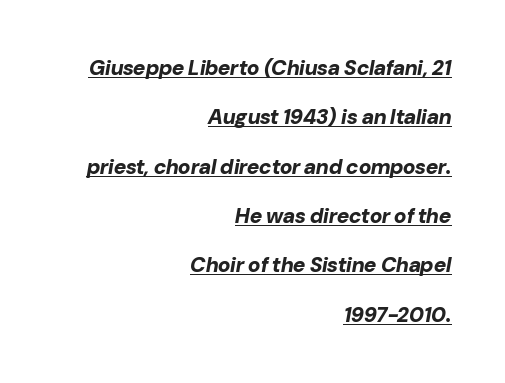
Q: Is the text bold? A: Yes.
Q: Is the text italic (slanted)? A: Yes, it leans right by about 10 degrees.
Q: Is the text underlined? A: Yes.
Q: How is the paragraph aligned? A: Right-aligned.
Q: Is the spacing between letters normal or unusually wide? A: Normal.
Q: Is the spacing between lines tight, normal or loose? A: Loose.
